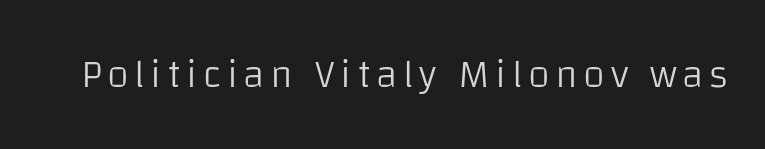
A typesetter would label this face a sans. When letters stand straight like this, we call the style roman or upright. A typesetter would call this proportional, since set widths differ per character. The weight tops out at a normal text grade. The space directly below the letters is spotless.
